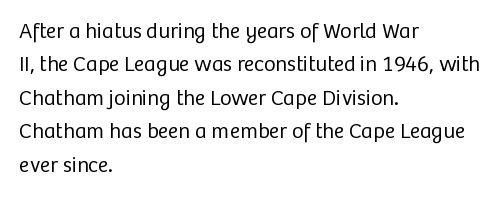
The image shows 22 px text type, upright; set left-aligned, normal line spacing (1.52x), normal letter spacing, not underlined.
